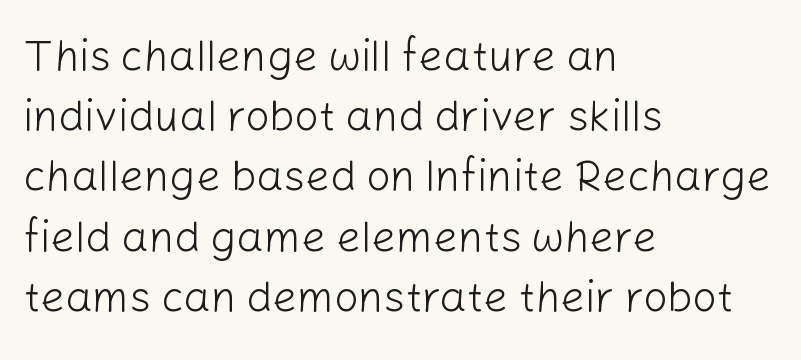
{"serif": "no", "italic": "no", "bold": "no", "weight": "light", "width": "normal", "stroke_contrast": "low", "x_height": "medium", "monospaced": "no", "underline": "no", "align": "left", "line_spacing": "normal", "line_spacing_ratio": 1.4, "letter_spacing": "normal", "letter_spacing_em": 0.0, "glyph_px": 43}
